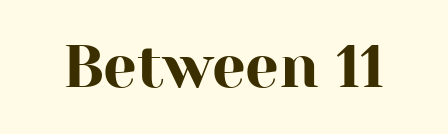
{"serif": "yes", "italic": "no", "width": "normal", "stroke_contrast": "high", "x_height": "medium", "monospaced": "no", "underline": "no", "letter_spacing": "normal", "letter_spacing_em": 0.0, "glyph_px": 60}
